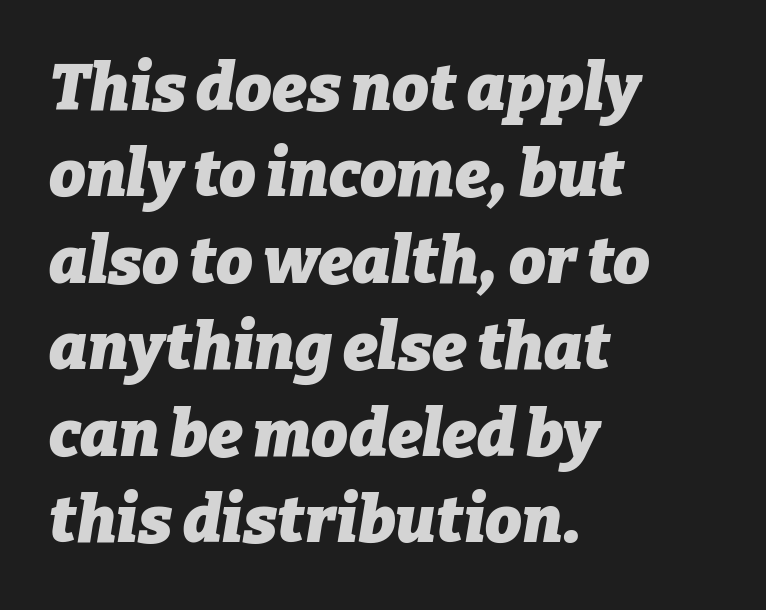
The image shows 65 px heavy type, italic (leaning right); set left-aligned, normal line spacing (1.33x), normal letter spacing, not underlined; low stroke contrast and a medium x-height.
